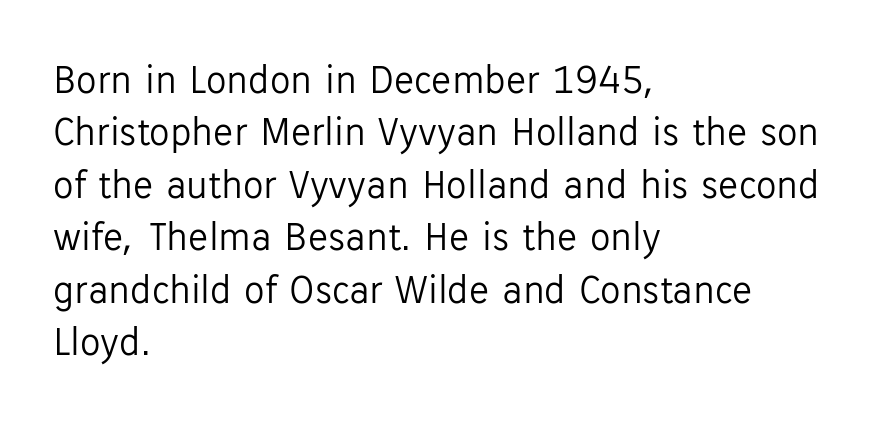
Q: Is the text bold? A: No.
Q: Is the text italic (slanted)? A: No, it is upright.
Q: Is the typeface a serif or a sans-serif typeface? A: Sans-serif.
Q: Is the text underlined? A: No.
Q: How is the paragraph aligned? A: Left-aligned.
Q: Is the spacing between letters normal or unusually wide? A: Normal.
Q: Is the spacing between lines tight, normal or loose? A: Normal.
Q: Width (condensed, normal, or wide)? A: Normal.
Q: Stroke contrast? A: Low.
Q: x-height? A: Medium.
Q: Monospaced? A: No.
